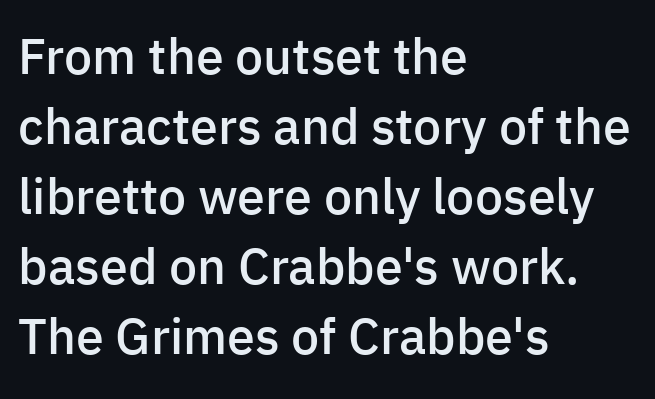
{"serif": "no", "italic": "no", "bold": "semi", "weight": "semibold", "width": "normal", "stroke_contrast": "low", "x_height": "medium", "monospaced": "no", "underline": "no", "align": "left", "line_spacing": "normal", "line_spacing_ratio": 1.4, "letter_spacing": "normal", "letter_spacing_em": 0.0, "glyph_px": 50}
